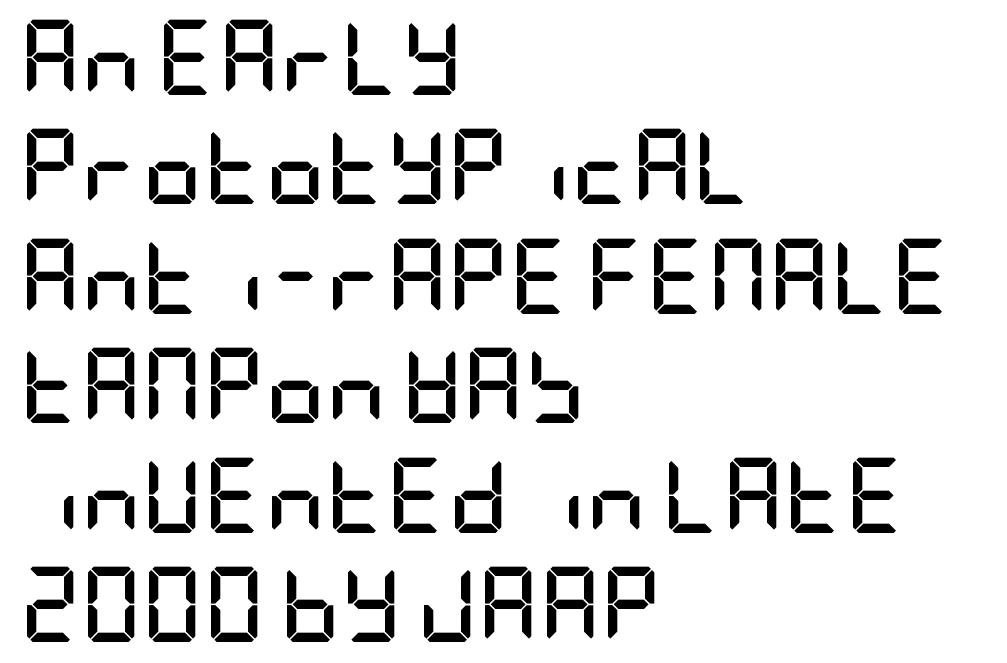
{"serif": "no", "italic": "no", "bold": "yes", "weight": "semibold", "width": "condensed", "stroke_contrast": "low", "x_height": "large", "underline": "no", "align": "left", "line_spacing": "normal", "line_spacing_ratio": 1.46, "letter_spacing": "normal", "letter_spacing_em": 0.0, "glyph_px": 75}
